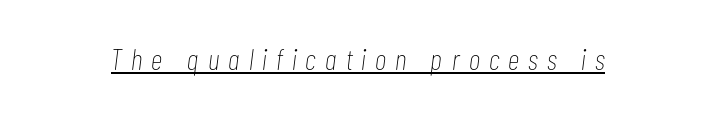
Q: Is the text bold? A: No.
Q: Is the text italic (slanted)? A: Yes, it leans right by about 7 degrees.
Q: Is the text underlined? A: Yes.
Q: Is the spacing between letters normal or unusually wide? A: Unusually wide.
Q: Width (condensed, normal, or wide)? A: Condensed.
Q: Stroke contrast? A: Low.
Q: x-height? A: Medium.
Q: Monospaced? A: No.
